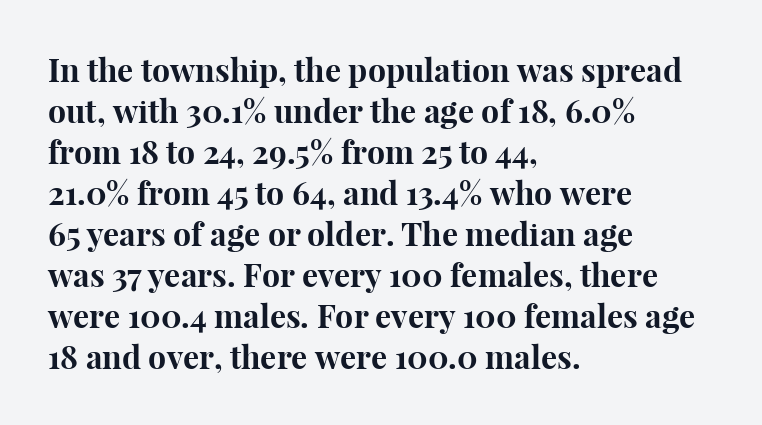
Q: Is the text bold? A: Yes.
Q: Is the text italic (slanted)? A: No, it is upright.
Q: Is the typeface a serif or a sans-serif typeface? A: Serif.
Q: Is the text underlined? A: No.
Q: How is the paragraph aligned? A: Left-aligned.
Q: Is the spacing between letters normal or unusually wide? A: Normal.
Q: Is the spacing between lines tight, normal or loose? A: Normal.
Q: Width (condensed, normal, or wide)? A: Normal.
Q: Stroke contrast? A: High.
Q: x-height? A: Medium.
Q: Monospaced? A: No.
